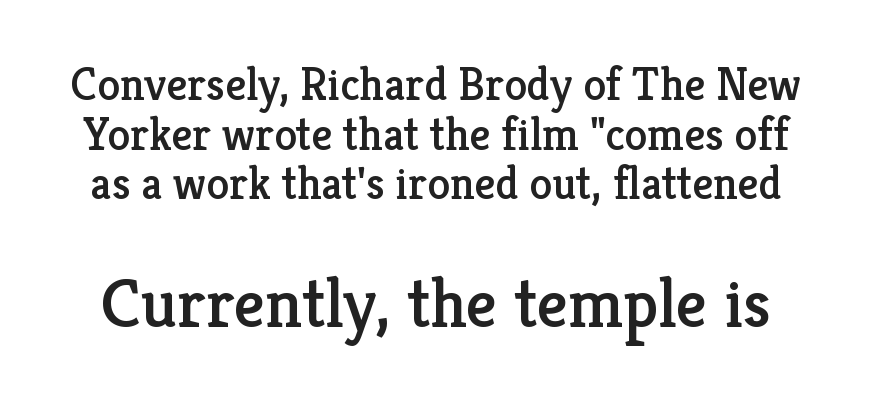
The rendering uses a small line-height, squeezing the rows. Think of a printed novel: that variable character pitch is what you see here. The glyphs are unaccompanied by any horizontal stroke below them. Tracking here is standard; glyphs follow each other at the usual distance. Ordinary non-slanted type is in use. The letters carry serifs — small finishing strokes at the ends of their stems.
